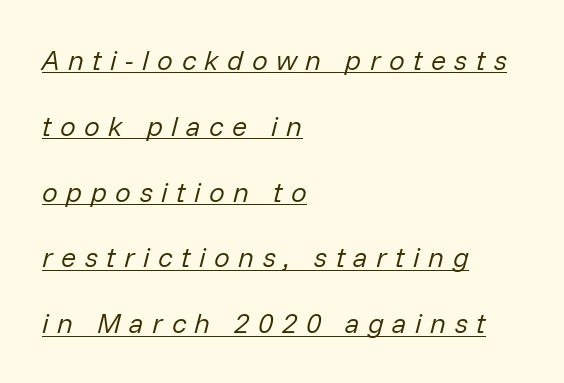
The image shows 28 px regular-weight type, italic (leaning right); set left-aligned, loose line spacing (2.35x), unusually wide letter spacing (+0.3 em), underlined; low stroke contrast and a medium x-height.
